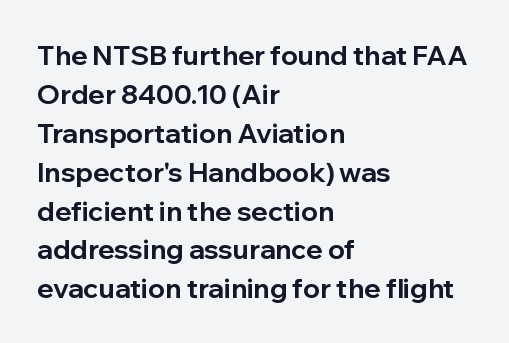
The image shows 27 px bold type, upright; set left-aligned, normal line spacing (1.44x), normal letter spacing, not underlined.
